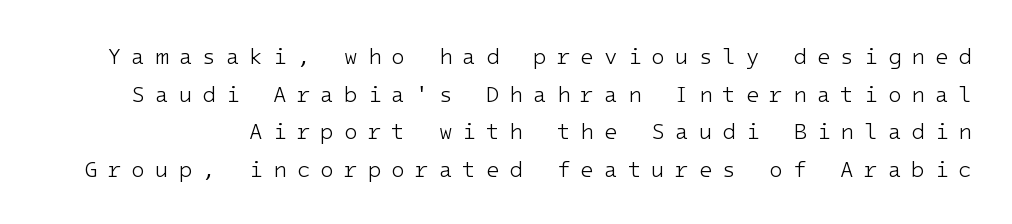
Is this a heavy cut? Hardly; it is regular or lighter. Is there any slant? The stems are plumb. A bare baseline throughout the passage. Someone cranked the tracking dial way up on this one.
